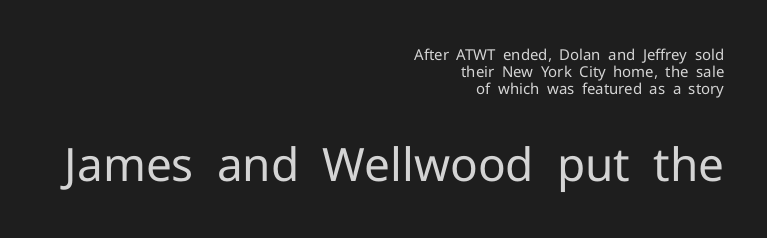
Q: Is the text bold? A: No.
Q: Is the text italic (slanted)? A: No, it is upright.
Q: Is the typeface a serif or a sans-serif typeface? A: Sans-serif.
Q: Is the text underlined? A: No.
Q: How is the paragraph aligned? A: Right-aligned.
Q: Is the spacing between letters normal or unusually wide? A: Normal.
Q: Is the spacing between lines tight, normal or loose? A: Tight.
Q: Which block of text is set in a larger size, the first (top) or the second (bottom)? A: The second (bottom) one.
Q: Width (condensed, normal, or wide)? A: Normal.
Q: Stroke contrast? A: Low.
Q: x-height? A: Medium.
Q: Monospaced? A: No.
